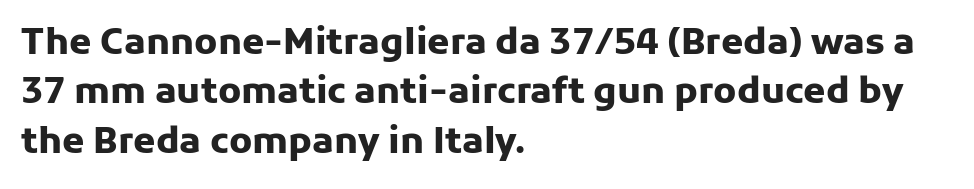
The image shows 36 px heavy sans-serif type, upright; set left-aligned, normal line spacing (1.37x), normal letter spacing, not underlined; low stroke contrast and a medium x-height.
